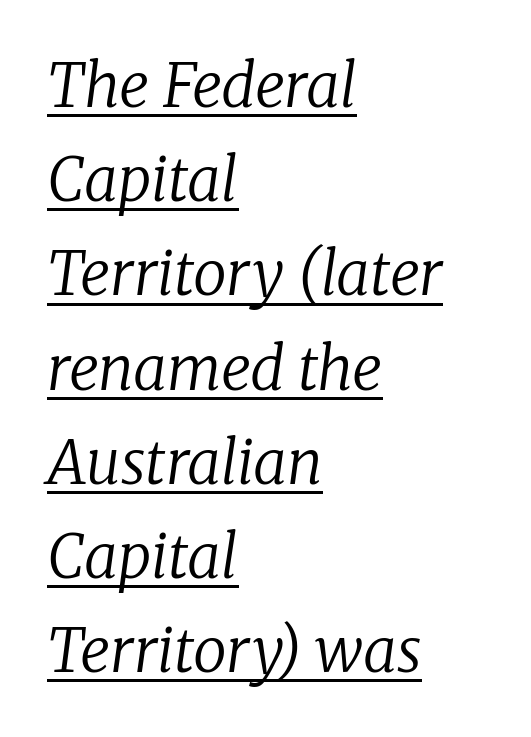
The image shows 60 px regular-weight serif type, italic (leaning right); set left-aligned, normal line spacing (1.57x), normal letter spacing, underlined; low stroke contrast and a medium x-height.
